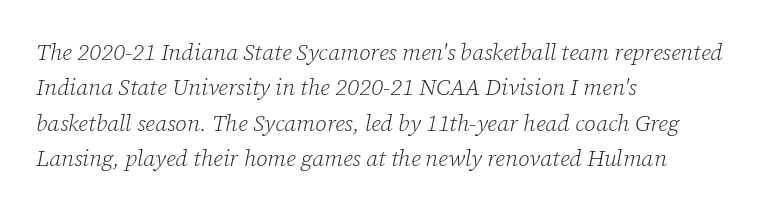
These lines stack with their left ends in a neat column. Honestly, the letter spacing is just normal — you wouldn't notice it. The space directly below the letters is spotless. The typesetting does not lean heavy: it is not bold. The passage shown stacks its lines at a standard gap.
